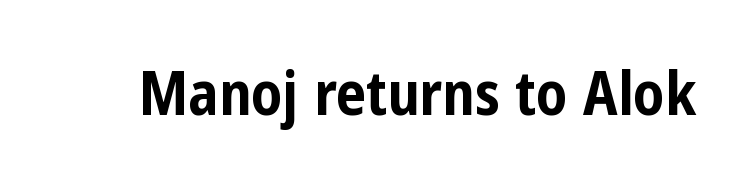
{"serif": "no", "italic": "no", "bold": "yes", "weight": "bold", "width": "condensed", "stroke_contrast": "low", "x_height": "medium", "monospaced": "no", "underline": "no", "letter_spacing": "normal", "letter_spacing_em": 0.0, "glyph_px": 60}
